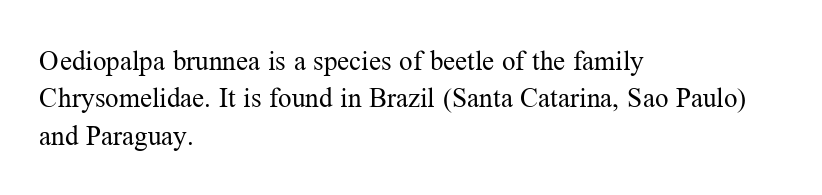
{"italic": "no", "bold": "no", "underline": "no", "align": "left", "line_spacing": "normal", "line_spacing_ratio": 1.38, "letter_spacing": "normal", "letter_spacing_em": 0.0, "glyph_px": 27}
